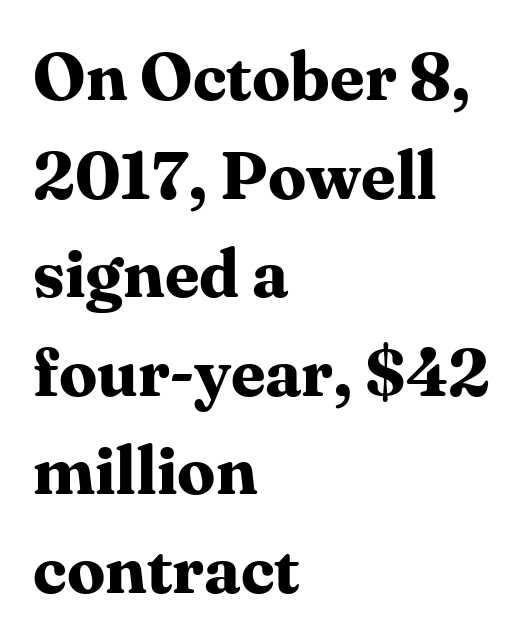
{"serif": "yes", "italic": "no", "bold": "yes", "weight": "bold", "width": "normal", "stroke_contrast": "medium", "x_height": "medium", "monospaced": "no", "underline": "no", "align": "left", "line_spacing": "normal", "line_spacing_ratio": 1.45, "letter_spacing": "normal", "letter_spacing_em": 0.0, "glyph_px": 68}
